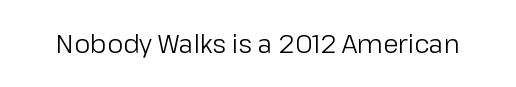
The rendering keeps characters at their native spacing. The font sits on the lighter half of the weight spectrum, regular included. Quick note: underline off. Is there any slant? The stems are plumb.
